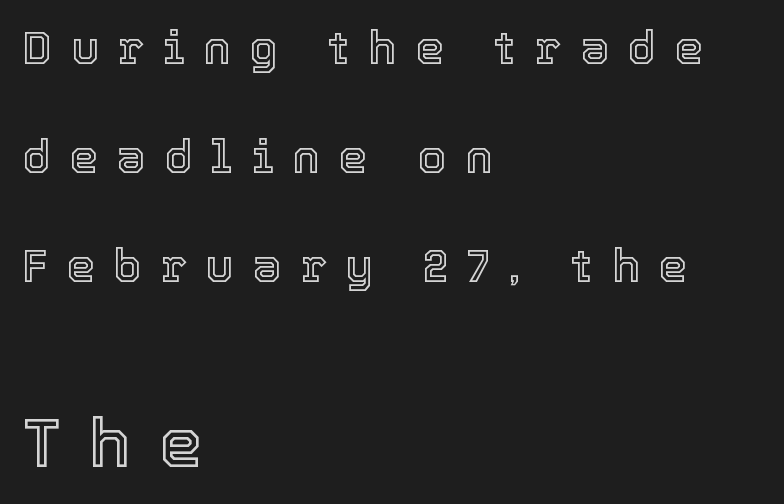
Q: Is the text italic (slanted)? A: No, it is upright.
Q: Is the text underlined? A: No.
Q: How is the paragraph aligned? A: Left-aligned.
Q: Is the spacing between letters normal or unusually wide? A: Unusually wide.
Q: Is the spacing between lines tight, normal or loose? A: Loose.
Q: Which block of text is set in a larger size, the first (top) or the second (bottom)? A: The second (bottom) one.
Q: Width (condensed, normal, or wide)? A: Normal.
Q: x-height? A: Medium.
Q: Monospaced? A: No.
